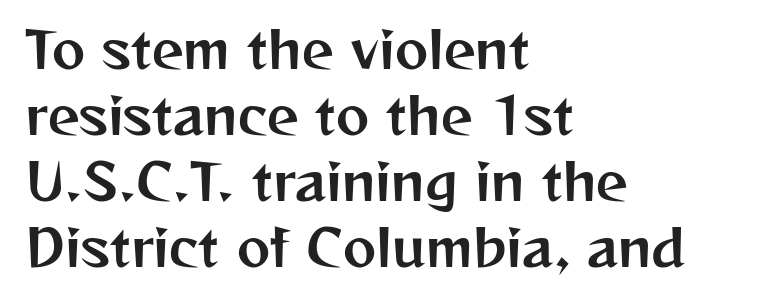
{"serif": "no", "italic": "no", "width": "normal", "stroke_contrast": "medium", "x_height": "medium", "monospaced": "no", "underline": "no", "align": "left", "line_spacing": "normal", "line_spacing_ratio": 1.32, "letter_spacing": "normal", "letter_spacing_em": 0.0, "glyph_px": 50}
